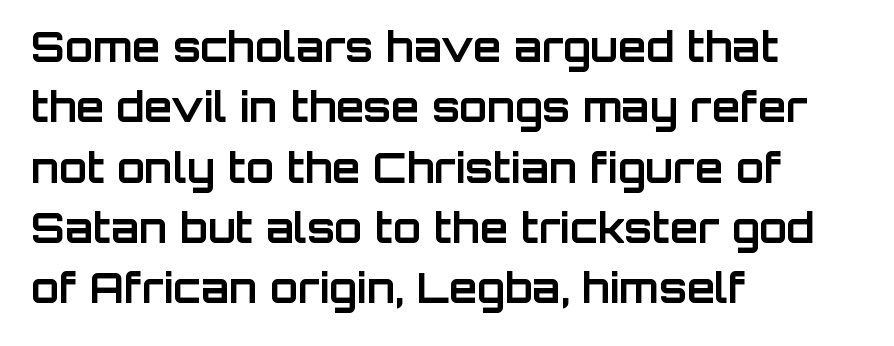
{"serif": "no", "italic": "no", "bold": "yes", "weight": "bold", "width": "normal", "stroke_contrast": "low", "x_height": "large", "monospaced": "no", "underline": "no", "align": "left", "line_spacing": "normal", "line_spacing_ratio": 1.47, "letter_spacing": "normal", "letter_spacing_em": 0.0, "glyph_px": 41}
